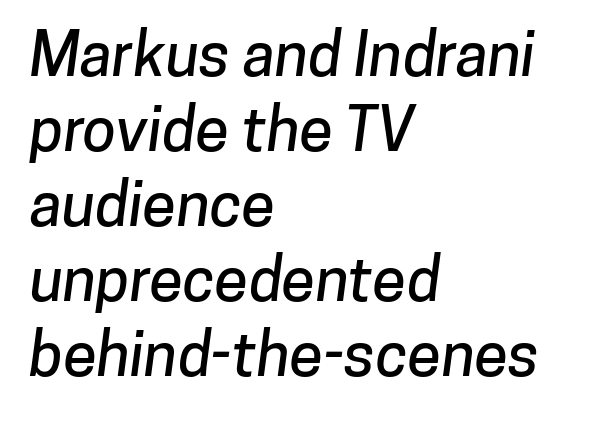
{"serif": "no", "width": "normal", "stroke_contrast": "low", "x_height": "medium", "monospaced": "no", "underline": "no", "align": "left", "line_spacing_ratio": 1.23, "letter_spacing": "normal", "letter_spacing_em": 0.0, "glyph_px": 61}
